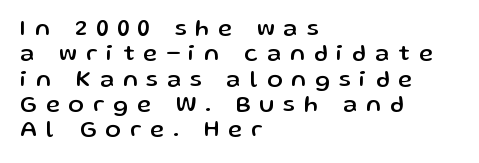
Q: Is the text italic (slanted)? A: No, it is upright.
Q: Is the text underlined? A: No.
Q: How is the paragraph aligned? A: Left-aligned.
Q: Is the spacing between letters normal or unusually wide? A: Unusually wide.
Q: Is the spacing between lines tight, normal or loose? A: Tight.
